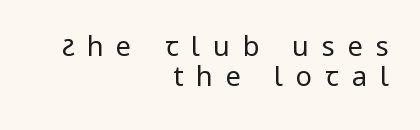
Q: Is the text bold? A: No.
Q: Is the text italic (slanted)? A: No, it is upright.
Q: Is the text underlined? A: No.
Q: How is the paragraph aligned? A: Right-aligned.
Q: Is the spacing between letters normal or unusually wide? A: Unusually wide.
Q: Is the spacing between lines tight, normal or loose? A: Tight.
